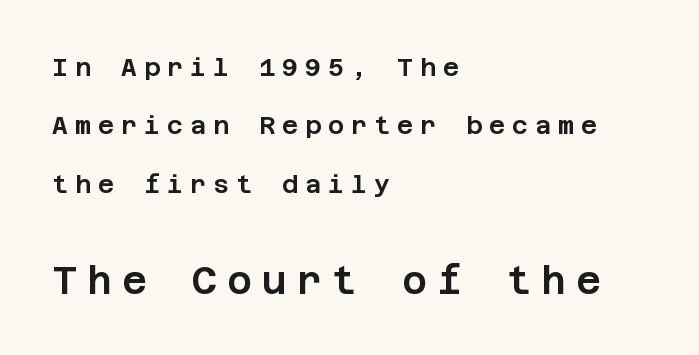
The image shows 38 px sans-serif type, upright; set left-aligned, loose line spacing (2.34x), unusually wide letter spacing (+0.27 em), not underlined; the second (bottom) block is 1.52x larger; low stroke contrast and a large x-height.
